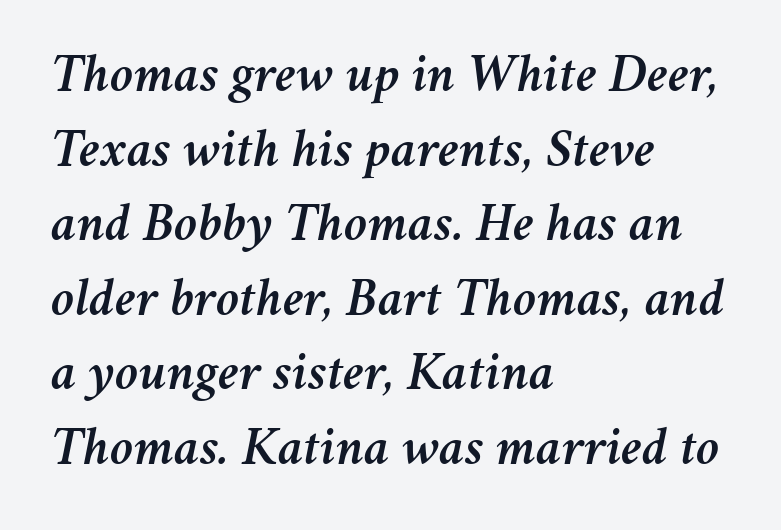
The image shows 54 px text type, italic (leaning right); set left-aligned, normal line spacing (1.38x), normal letter spacing, not underlined; medium stroke contrast and a medium x-height.
